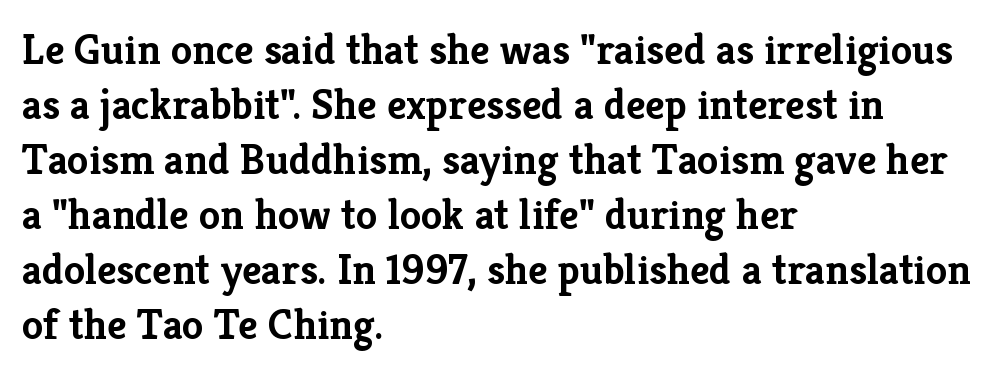
The specimen omits any rule beneath the text block's lines. Honestly, the row spacing looks completely unremarkable. A typesetter would label this face a serif. The strokes are fattened all the way to bold. The line texture is even and compact thanks to regular tracking. Every character sits straight up, as roman type does.
